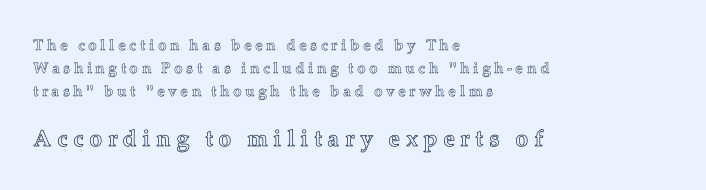
{"italic": "no", "underline": "no", "align": "left", "line_spacing": "normal", "line_spacing_ratio": 1.55, "letter_spacing": "wide", "letter_spacing_em": 0.24, "larger_block": "second", "size_ratio": 1.53, "glyph_px": 23}
